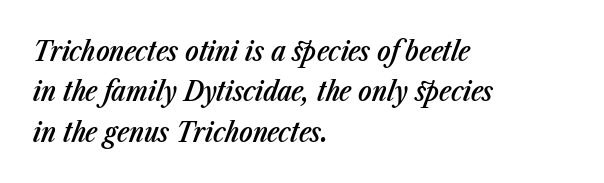
A fair bit of extra ink — the face is semibold, not bold. Regarding leading, the lines here are spaced in the standard way. No word sits above an underline. Each letter keeps its own natural width here, so spacing adapts to shape. The paragraph has a hard left edge and a soft right edge. Compared with ordinary roman type, these characters are visibly tilted.
